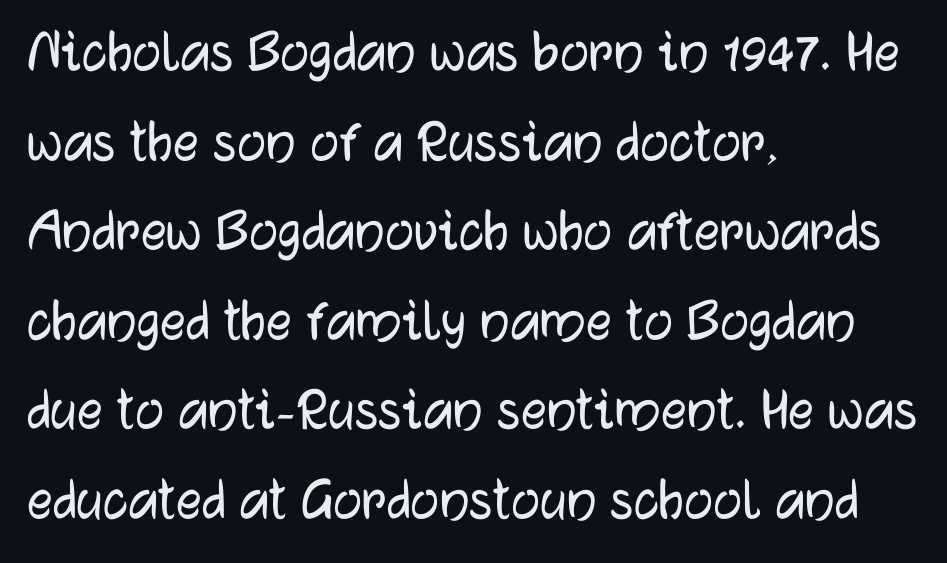
Reading down the column, the eye jumps a familiar distance to each next line. Is this a fixed-width face? No — the glyphs have proportional, varying widths. Quick note: not italic, upright. The string is rendered with underlining switched off. This rendering employs a face without finishing strokes, i.e., a sans-serif. The face used here is rendered with its standard letterfit.
